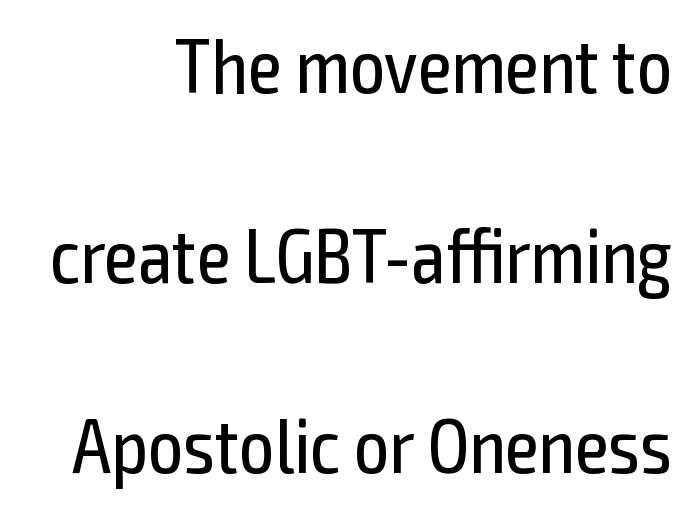
The image shows 77 px regular-weight, condensed sans-serif type, upright; set right-aligned, loose line spacing (2.47x), normal letter spacing, not underlined; a medium x-height.
